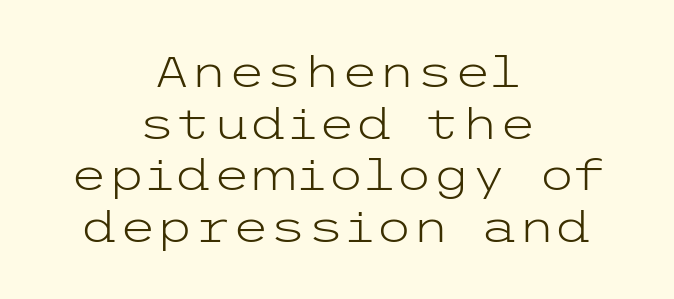
The image shows 43 px light, wide sans-serif type, upright; set centered, line spacing 1.2x, normal letter spacing, not underlined; low stroke contrast and a medium x-height.
